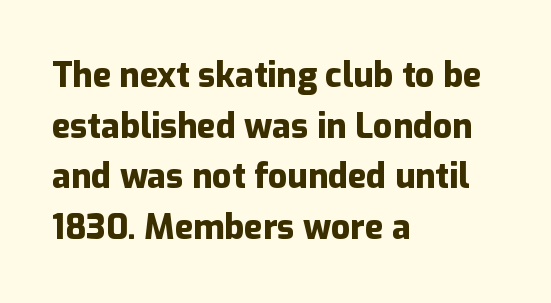
{"serif": "no", "italic": "no", "bold": "yes", "weight": "heavy", "width": "normal", "stroke_contrast": "low", "x_height": "medium", "monospaced": "no", "underline": "no", "align": "left", "line_spacing": "normal", "line_spacing_ratio": 1.49, "letter_spacing": "normal", "letter_spacing_em": 0.0, "glyph_px": 34}
